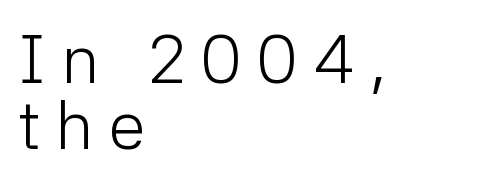
Varying glyph widths throughout — classic text-font behaviour. Typeset ragged right — the left edge is the straight one. A typesetter would label this face a sans. Any mark beneath the type? The region is blank. Do the letters lean? They stand straight. The block of text is dense from top to bottom, with scant space between rows.
